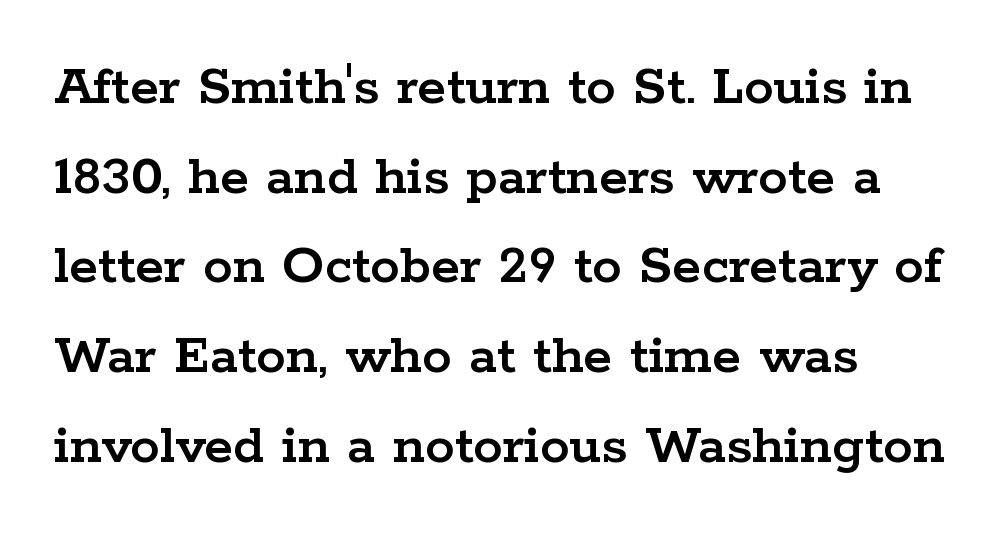
{"serif": "yes", "italic": "no", "width": "wide", "stroke_contrast": "low", "x_height": "medium", "monospaced": "no", "underline": "no", "line_spacing": "normal", "line_spacing_ratio": 1.52, "letter_spacing": "normal", "letter_spacing_em": 0.0, "glyph_px": 59}
